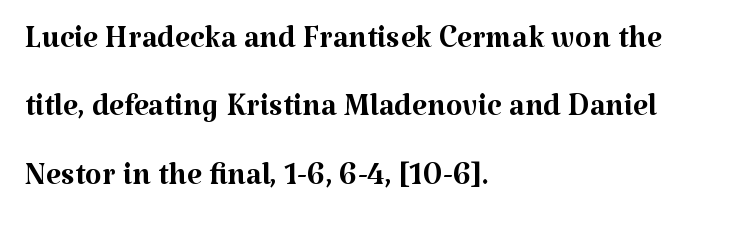
The letters stand upright; this is a roman face. Whoever set this chose a conventional vertical rhythm. Letters have the restrained weight of plain body copy at most. The text was rendered using a seriffed face with decorative stroke endings.
